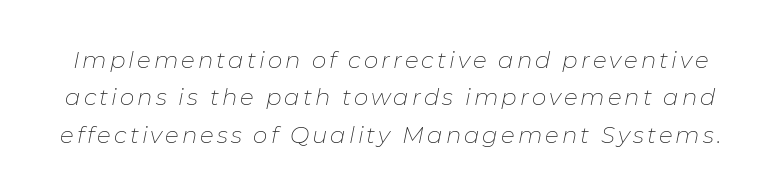
Q: Is the text bold? A: No.
Q: Is the text italic (slanted)? A: Yes, it leans right by about 11 degrees.
Q: Is the text underlined? A: No.
Q: Is the spacing between lines tight, normal or loose? A: Normal.
